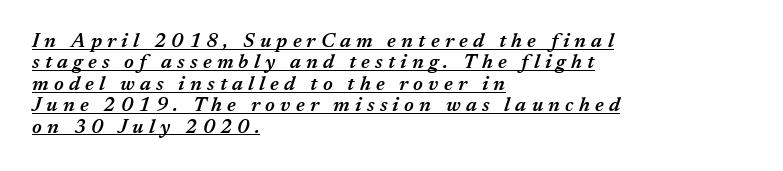
{"italic": "yes", "lean": "right", "slant_degrees": 17, "bold": "semi", "underline": "yes", "align": "left", "line_spacing": "tight", "line_spacing_ratio": 1.07, "letter_spacing": "wide", "letter_spacing_em": 0.26, "glyph_px": 20}
